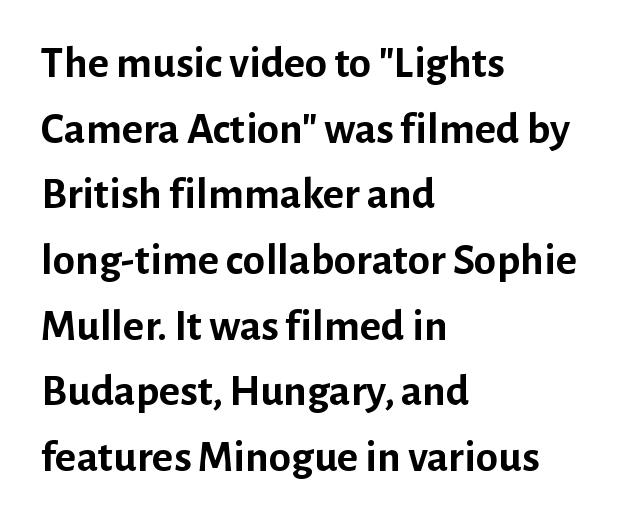
Q: Is the text bold? A: Yes.
Q: Is the text italic (slanted)? A: No, it is upright.
Q: Is the typeface a serif or a sans-serif typeface? A: Sans-serif.
Q: Is the text underlined? A: No.
Q: How is the paragraph aligned? A: Left-aligned.
Q: Is the spacing between letters normal or unusually wide? A: Normal.
Q: Is the spacing between lines tight, normal or loose? A: Normal.
Q: Width (condensed, normal, or wide)? A: Normal.
Q: Stroke contrast? A: Low.
Q: x-height? A: Medium.
Q: Monospaced? A: No.
